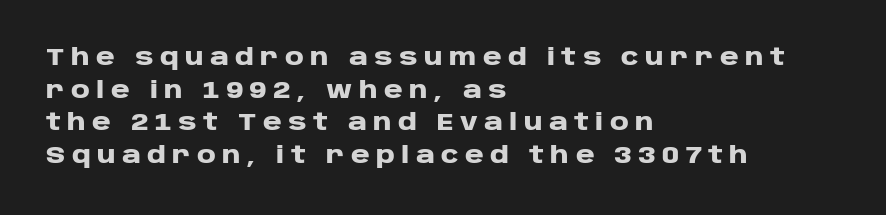
The letterforms stand isolated, each surrounded by extra space. Notice how descenders clear the ascenders below comfortably — that's standard leading. These lines carry a lot of weight — the face is fully bold. Every stem runs plumb, perpendicular to the baseline. Rule under the text: the space is simply empty.
